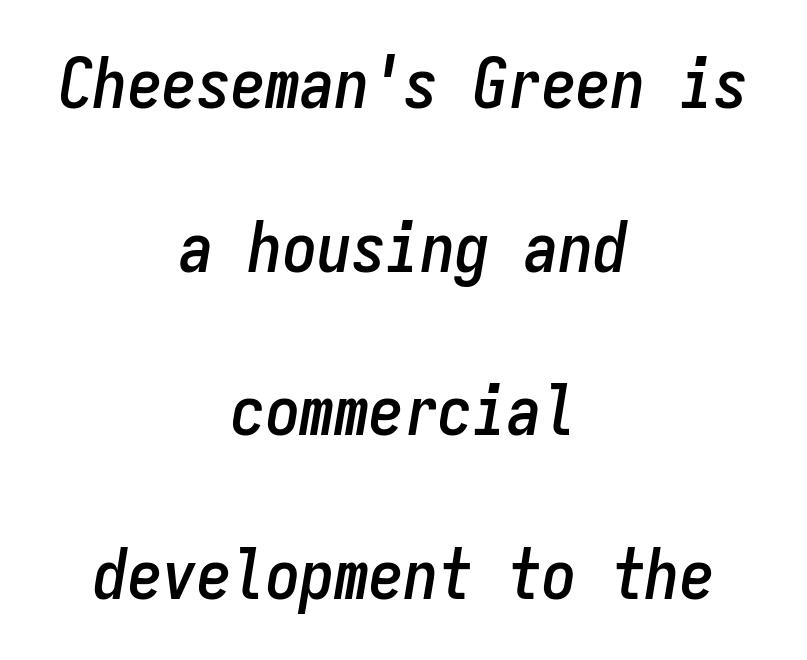
Q: Is the text italic (slanted)? A: Yes, it leans right by about 9 degrees.
Q: Is the text underlined? A: No.
Q: How is the paragraph aligned? A: Centered.
Q: Is the spacing between letters normal or unusually wide? A: Normal.
Q: Is the spacing between lines tight, normal or loose? A: Loose.
Q: Width (condensed, normal, or wide)? A: Condensed.
Q: Stroke contrast? A: Low.
Q: x-height? A: Medium.
Q: Monospaced? A: Yes.
